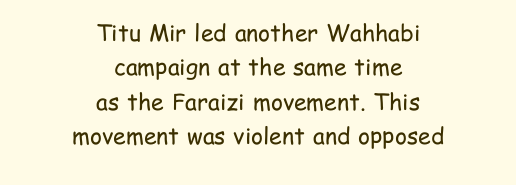
The image shows 23 px text type, upright; set centered, normal line spacing (1.49x), normal letter spacing, not underlined.
